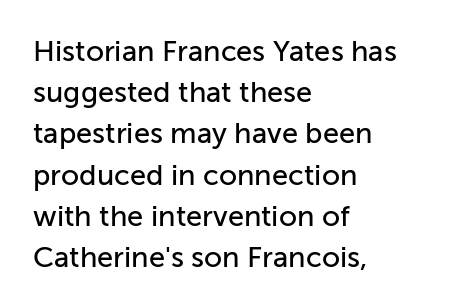
{"serif": "no", "italic": "no", "width": "normal", "stroke_contrast": "low", "x_height": "medium", "monospaced": "no", "underline": "no", "align": "left", "line_spacing": "normal", "line_spacing_ratio": 1.42, "letter_spacing": "normal", "letter_spacing_em": 0.0, "glyph_px": 29}
